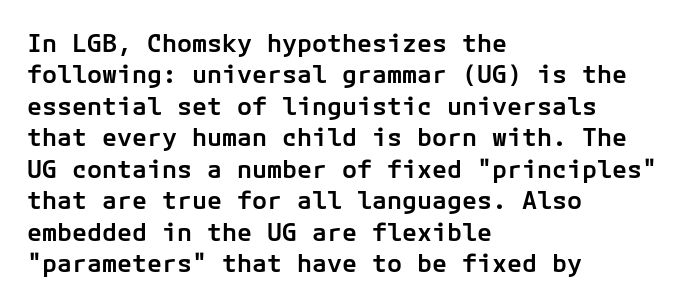
Q: Is the text bold? A: Semi-bold.
Q: Is the text italic (slanted)? A: No, it is upright.
Q: Is the text underlined? A: No.
Q: How is the paragraph aligned? A: Left-aligned.
Q: Is the spacing between letters normal or unusually wide? A: Normal.
Q: Is the spacing between lines tight, normal or loose? A: Normal.
